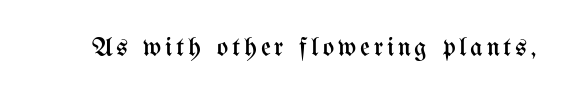
The image shows 27 px text type, upright; set not underlined.
